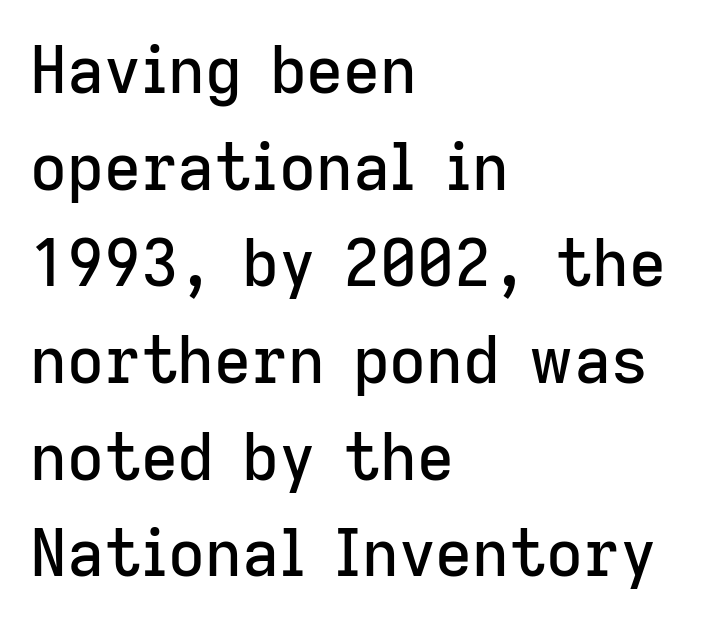
The image shows 64 px sans-serif type, upright; set left-aligned, normal line spacing (1.51x), normal letter spacing, not underlined; low stroke contrast and a medium x-height.
